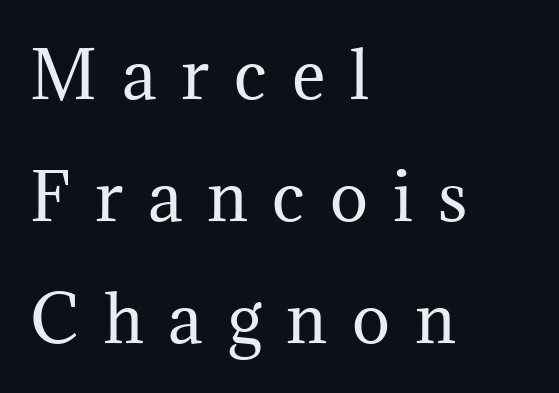
The image shows 64 px regular-weight serif type, upright; set left-aligned, loose line spacing (1.91x), unusually wide letter spacing (+0.39 em), not underlined; medium stroke contrast and a medium x-height.
